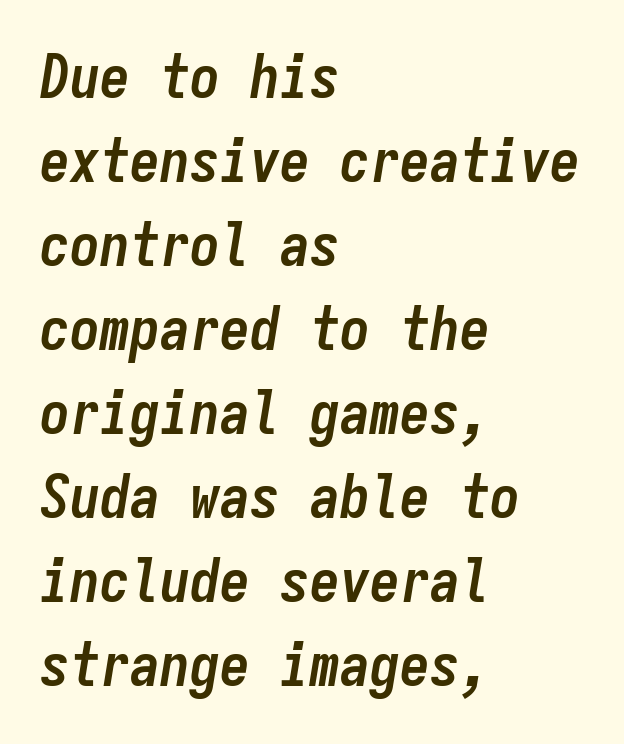
This rendering features lettering with no underline. This sample has the even, mechanical cadence of fixed-width lettering. The axis of the letterforms is tilted away from vertical. Short note: letters normally spaced.
